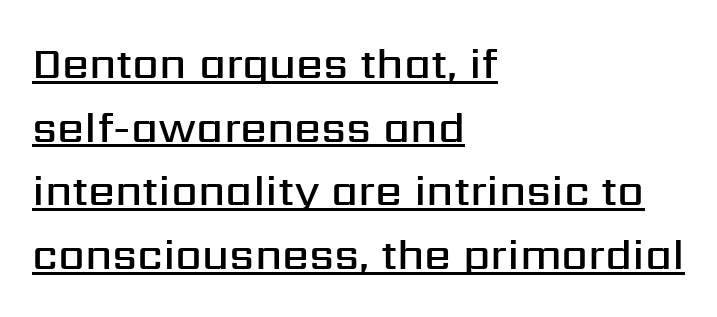
{"serif": "no", "italic": "no", "bold": "semi", "weight": "semibold", "width": "normal", "stroke_contrast": "medium", "x_height": "medium", "monospaced": "no", "underline": "yes", "align": "left", "line_spacing": "normal", "line_spacing_ratio": 1.48, "letter_spacing": "normal", "letter_spacing_em": 0.0, "glyph_px": 43}
